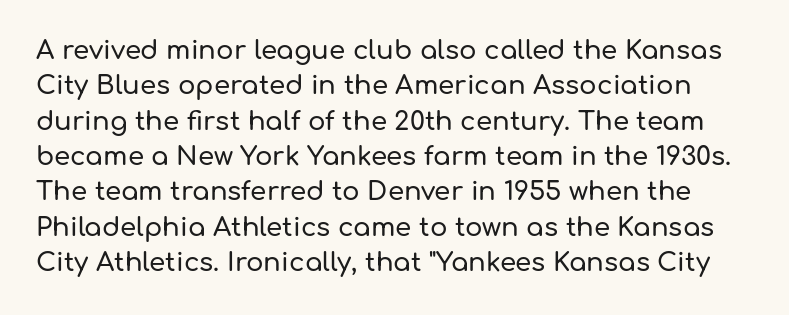
{"italic": "no", "underline": "no", "line_spacing": "normal", "line_spacing_ratio": 1.36, "letter_spacing": "normal", "letter_spacing_em": 0.0, "glyph_px": 26}
